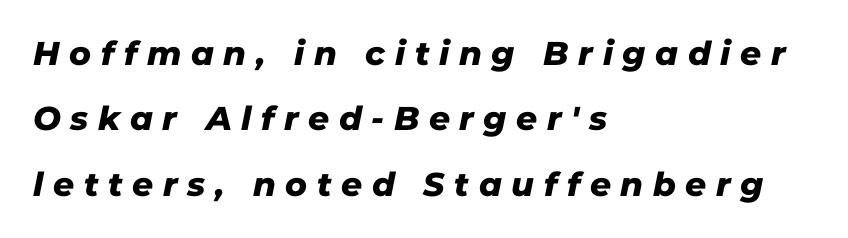
A classic flush-left, rag-right setting is used for this passage. The tracking reads as deliberately expanded to a designer's eye. Honestly, there is no underline to notice here at all. Varying glyph widths throughout — classic text-font behaviour.
